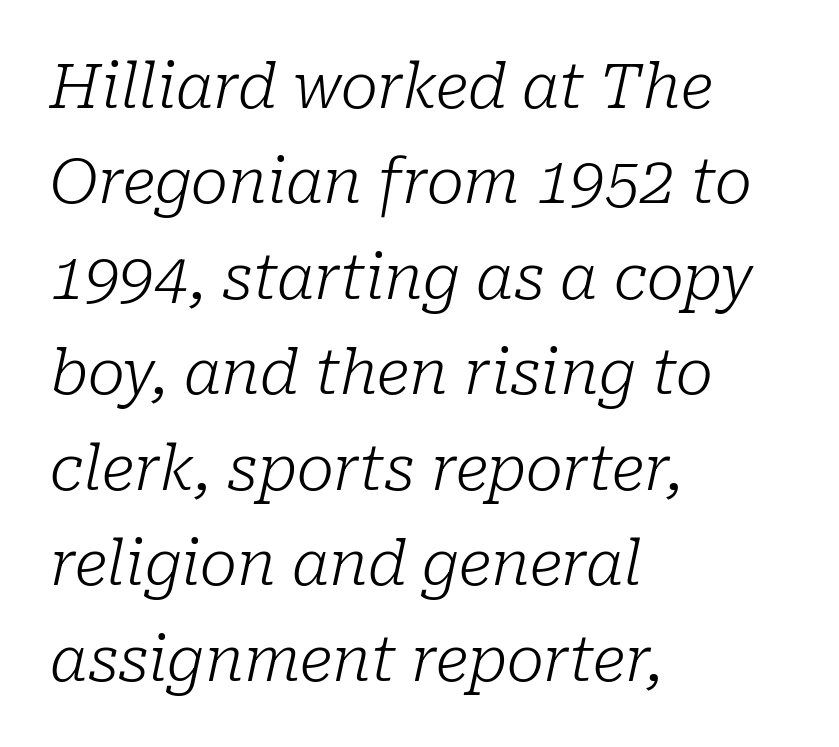
Q: Is the text bold? A: No.
Q: Is the text italic (slanted)? A: Yes, it leans right by about 10 degrees.
Q: Is the typeface a serif or a sans-serif typeface? A: Serif.
Q: Is the text underlined? A: No.
Q: How is the paragraph aligned? A: Left-aligned.
Q: Is the spacing between letters normal or unusually wide? A: Normal.
Q: Is the spacing between lines tight, normal or loose? A: Normal.
Q: Width (condensed, normal, or wide)? A: Normal.
Q: Stroke contrast? A: Low.
Q: x-height? A: Medium.
Q: Monospaced? A: No.
